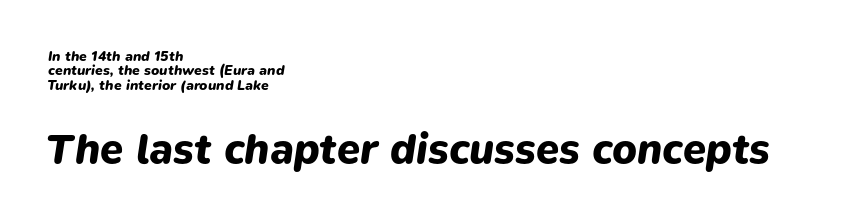
Nobody touched the tracking dial on this one. Caption: bold face, heavy strokes. This layout puts the modest block above and the oversized block below. The letters advance in unequal steps, a hallmark of proportional type.
